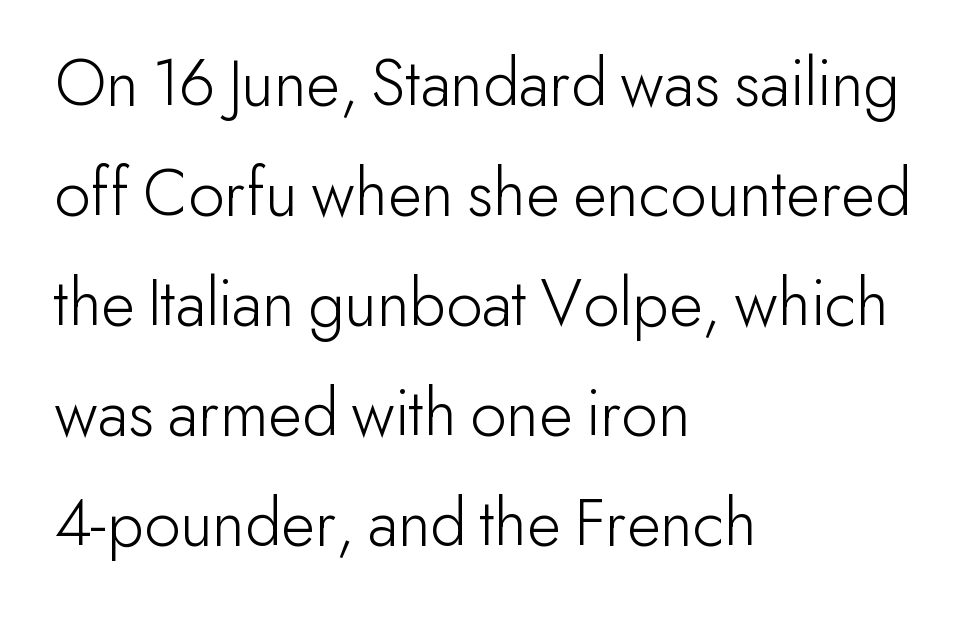
{"serif": "no", "italic": "no", "bold": "no", "weight": "light", "width": "normal", "stroke_contrast": "low", "x_height": "small", "monospaced": "no", "underline": "no", "align": "left", "line_spacing": "normal", "line_spacing_ratio": 1.57, "letter_spacing": "normal", "letter_spacing_em": 0.0, "glyph_px": 70}
